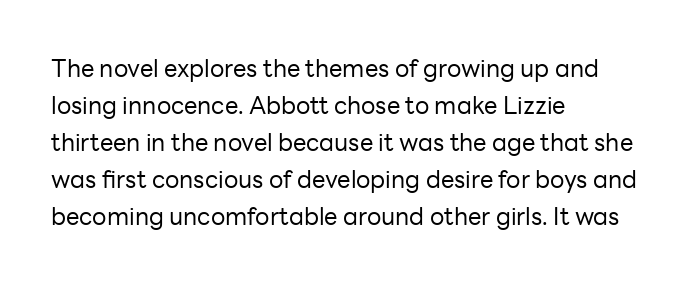
Vertical strokes here are truly vertical. Every row of glyphs begins at an identical x-position on the left. Between one letter and the next there's only the usual sliver of space. Only glyphs here, with clear space below each row.
